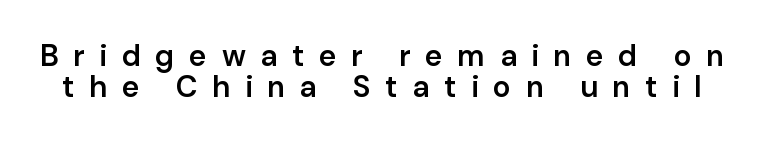
Q: Is the text bold? A: Semi-bold.
Q: Is the text italic (slanted)? A: No, it is upright.
Q: Is the typeface a serif or a sans-serif typeface? A: Sans-serif.
Q: Is the text underlined? A: No.
Q: Is the spacing between letters normal or unusually wide? A: Unusually wide.
Q: Is the spacing between lines tight, normal or loose? A: Tight.
Q: Width (condensed, normal, or wide)? A: Normal.
Q: Stroke contrast? A: Low.
Q: x-height? A: Medium.
Q: Monospaced? A: No.
